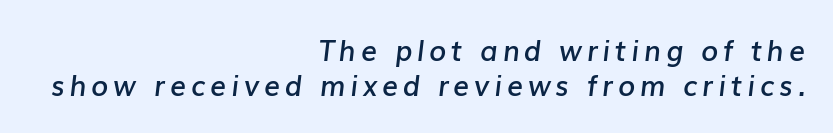
Q: Is the text bold? A: Semi-bold.
Q: Is the text italic (slanted)? A: Yes, it leans right by about 7 degrees.
Q: Is the text underlined? A: No.
Q: How is the paragraph aligned? A: Right-aligned.
Q: Width (condensed, normal, or wide)? A: Normal.
Q: Stroke contrast? A: Low.
Q: x-height? A: Medium.
Q: Monospaced? A: No.
